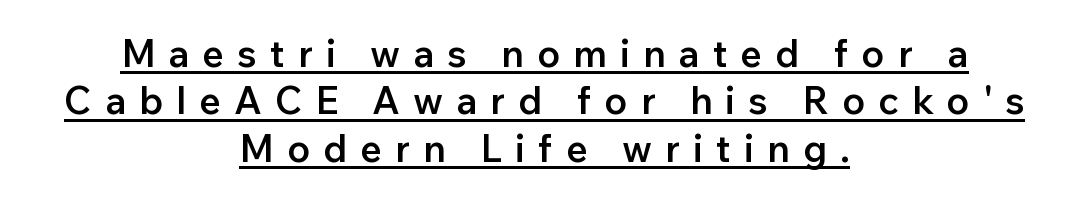
{"serif": "no", "italic": "no", "bold": "semi", "weight": "semibold", "width": "normal", "stroke_contrast": "low", "x_height": "medium", "monospaced": "no", "underline": "yes", "align": "center", "line_spacing": "normal", "line_spacing_ratio": 1.25, "letter_spacing": "wide", "letter_spacing_em": 0.34, "glyph_px": 38}
